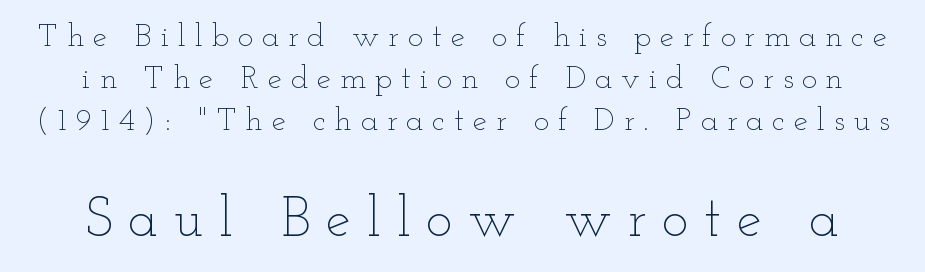
The image shows 56 px thin, wide type, upright; set normal line spacing (1.32x), unusually wide letter spacing (+0.28 em), not underlined; the second (bottom) block is 1.75x larger; low stroke contrast and a small x-height.
